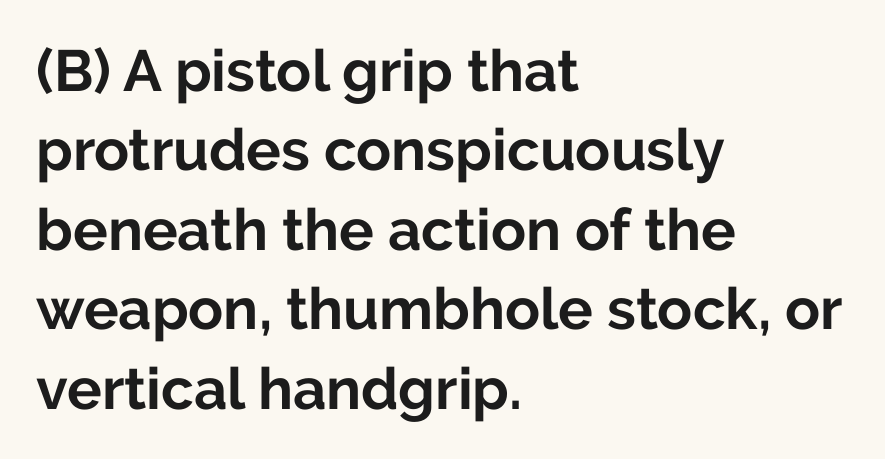
{"serif": "no", "italic": "no", "bold": "yes", "weight": "bold", "width": "normal", "stroke_contrast": "low", "x_height": "medium", "monospaced": "no", "underline": "no", "align": "left", "line_spacing": "normal", "line_spacing_ratio": 1.37, "letter_spacing": "normal", "letter_spacing_em": 0.0, "glyph_px": 58}
